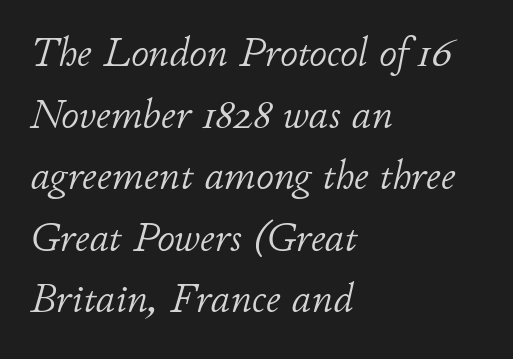
The image shows 40 px light type, italic (leaning right); set left-aligned, normal line spacing (1.54x), normal letter spacing, not underlined; low stroke contrast and a small x-height.
